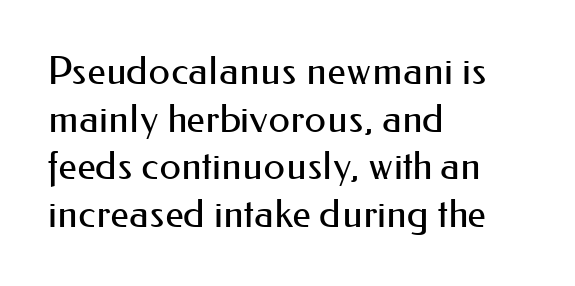
Q: Is the text bold? A: No.
Q: Is the text italic (slanted)? A: No, it is upright.
Q: Is the typeface a serif or a sans-serif typeface? A: Sans-serif.
Q: Is the text underlined? A: No.
Q: How is the paragraph aligned? A: Left-aligned.
Q: Is the spacing between letters normal or unusually wide? A: Normal.
Q: Width (condensed, normal, or wide)? A: Normal.
Q: Stroke contrast? A: Medium.
Q: x-height? A: Small.
Q: Monospaced? A: No.
